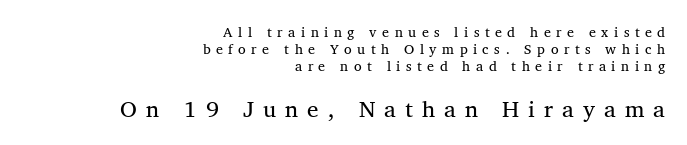
Block two is the big one; block one sits smaller above it. Only glyphs here, with clear space below each row. How are the letters spaced? Widely, with obvious added tracking. The weight tops out at a normal text grade. Compared with a flush-left layout, this one pins lines to the opposite, right side.
